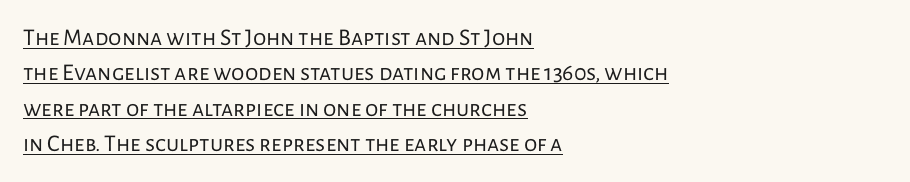
Q: Is the text bold? A: No.
Q: Is the text italic (slanted)? A: No, it is upright.
Q: Is the text underlined? A: Yes.
Q: How is the paragraph aligned? A: Left-aligned.
Q: Is the spacing between letters normal or unusually wide? A: Normal.
Q: Is the spacing between lines tight, normal or loose? A: Normal.
